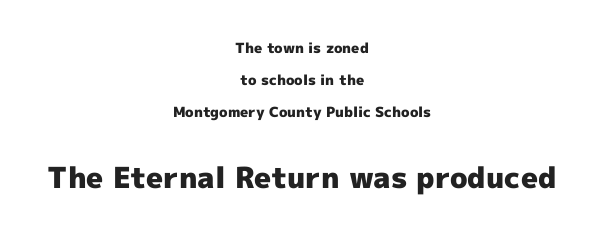
Q: Is the text bold? A: Yes.
Q: Is the text italic (slanted)? A: No, it is upright.
Q: Is the typeface a serif or a sans-serif typeface? A: Sans-serif.
Q: Is the text underlined? A: No.
Q: How is the paragraph aligned? A: Centered.
Q: Is the spacing between letters normal or unusually wide? A: Normal.
Q: Is the spacing between lines tight, normal or loose? A: Loose.
Q: Which block of text is set in a larger size, the first (top) or the second (bottom)? A: The second (bottom) one.
Q: Width (condensed, normal, or wide)? A: Normal.
Q: x-height? A: Medium.
Q: Monospaced? A: No.
